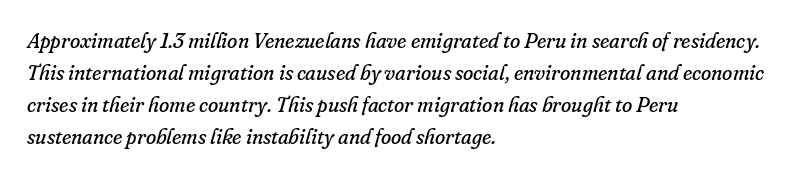
Q: Is the text bold? A: No.
Q: Is the text italic (slanted)? A: Yes, it leans right by about 16 degrees.
Q: Is the text underlined? A: No.
Q: How is the paragraph aligned? A: Left-aligned.
Q: Is the spacing between letters normal or unusually wide? A: Normal.
Q: Is the spacing between lines tight, normal or loose? A: Normal.
